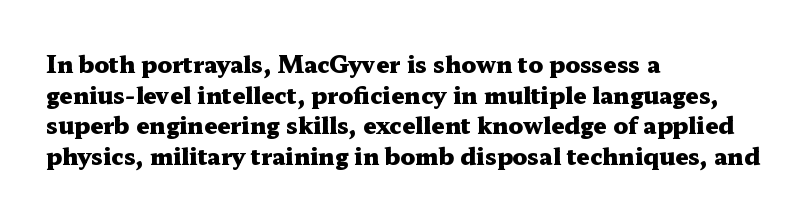
Nobody touched the tracking dial on this one. Heft: maximum for text — a bold. The rendering anchors every line to the left-hand side. The line-height multiplier appears to be the usual default.
